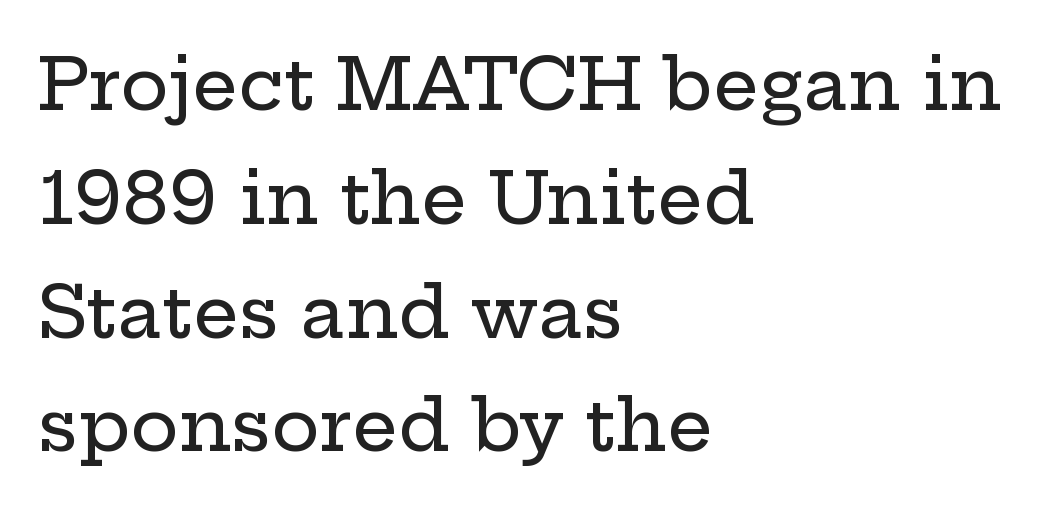
The image shows 72 px wide serif type, upright; set left-aligned, normal line spacing (1.58x), normal letter spacing, not underlined; low stroke contrast and a medium x-height.
